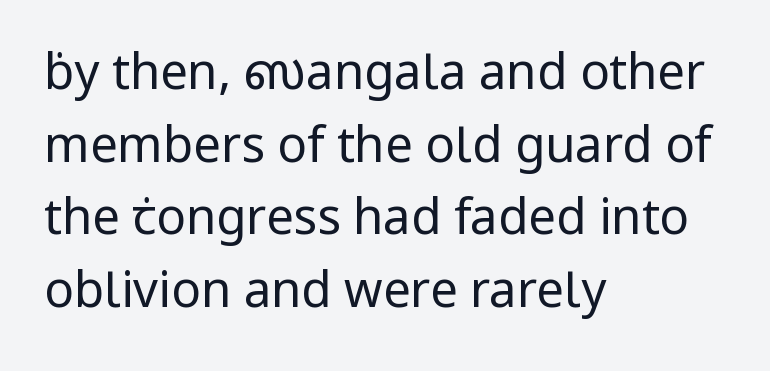
The image shows 49 px regular-weight sans-serif type, upright; set left-aligned, normal line spacing (1.48x), normal letter spacing, not underlined; low stroke contrast and a medium x-height.
